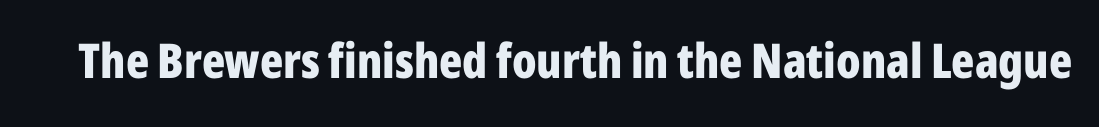
The image shows 48 px bold, condensed sans-serif type, upright; set normal letter spacing, not underlined; low stroke contrast and a medium x-height.
